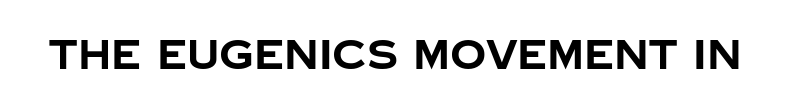
Q: Is the text bold? A: Yes.
Q: Is the text italic (slanted)? A: No, it is upright.
Q: Is the typeface a serif or a sans-serif typeface? A: Sans-serif.
Q: Is the text underlined? A: No.
Q: Is the spacing between letters normal or unusually wide? A: Normal.
Q: Width (condensed, normal, or wide)? A: Normal.
Q: Stroke contrast? A: Low.
Q: x-height? A: Large.
Q: Monospaced? A: No.
